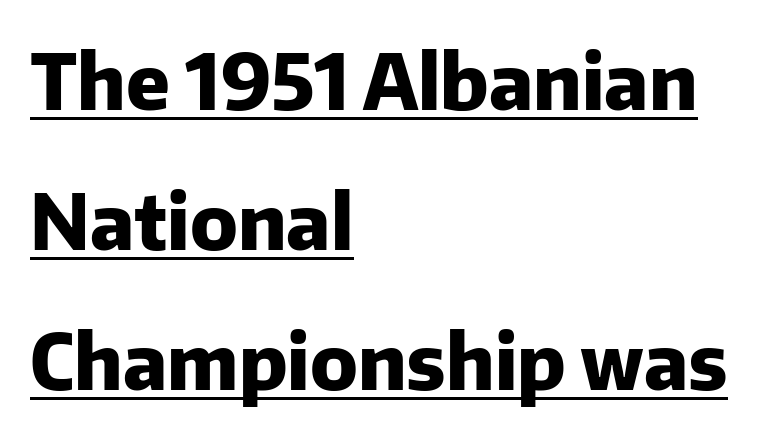
Does extra space separate the letters? No, they use regular spacing. These lines are rendered in a variable-pitch font. Serifs: no, the terminals of the letterforms are clean. Visually the block forms a straight wall on the left and a jagged coastline on the right.
